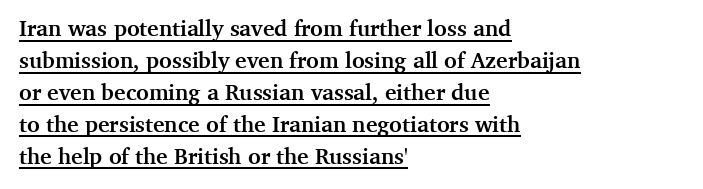
The image shows 22 px bold type, upright; set left-aligned, normal line spacing (1.45x), normal letter spacing, underlined.
